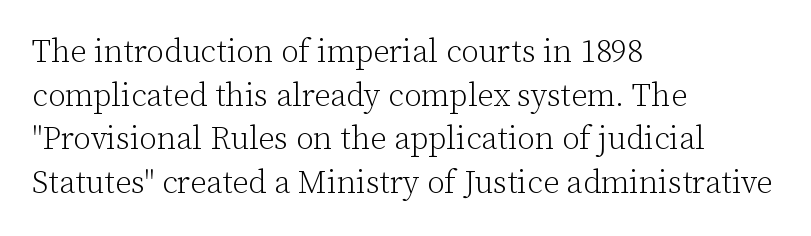
The image shows 32 px light serif type, upright; set left-aligned, normal line spacing (1.36x), normal letter spacing, not underlined; low stroke contrast and a medium x-height.
